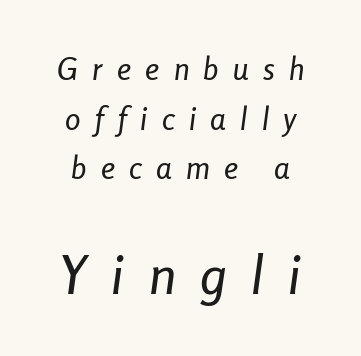
Looking at the ascenders, they clearly lean. Top chunk: small. Bottom chunk: large. The space beneath each line is pristine and unruled. You could only call the tracking loose — the letters float apart. The face used here is proportionally spaced, like ordinary book or web type. Rows of type keep a routine distance in the vertical direction.
